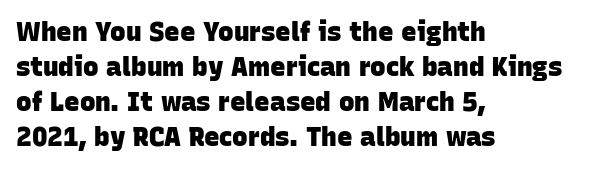
The image shows 26 px bold type; set left-aligned, normal line spacing (1.35x), normal letter spacing, not underlined.
